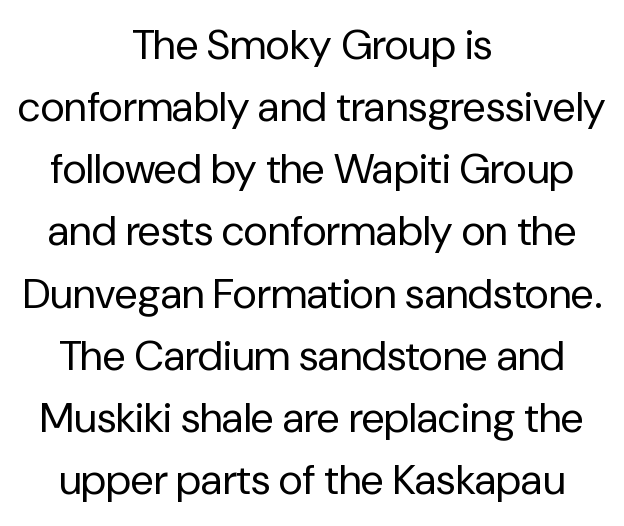
In terms of posture, this sample is upright. Varying glyph widths throughout — classic text-font behaviour. Are there feet on the stems? There aren't — it's a sans. The glyphs are unaccompanied by any horizontal stroke below them.
